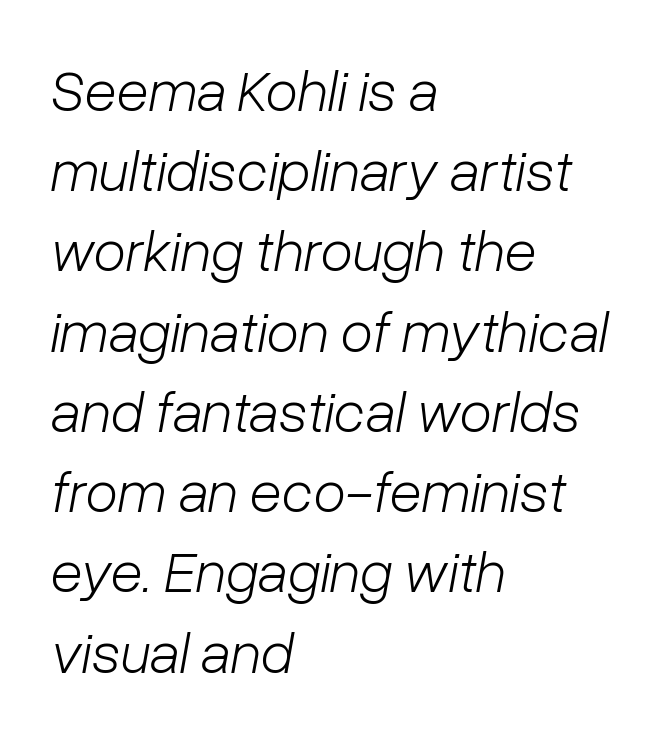
Does extra space separate the letters? No, they use regular spacing. There's an unmistakable incline to the writing here. The letterforms sit at book weight or below. The baseline area is clear.
